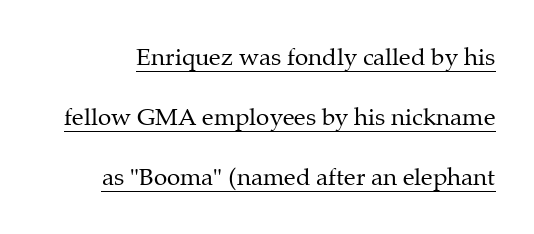
Q: Is the text bold? A: No.
Q: Is the text italic (slanted)? A: No, it is upright.
Q: Is the text underlined? A: Yes.
Q: Is the spacing between letters normal or unusually wide? A: Normal.
Q: Is the spacing between lines tight, normal or loose? A: Loose.
